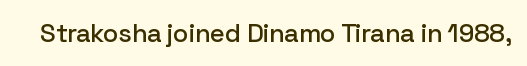
The image shows 26 px text type, upright; set normal letter spacing, not underlined.
